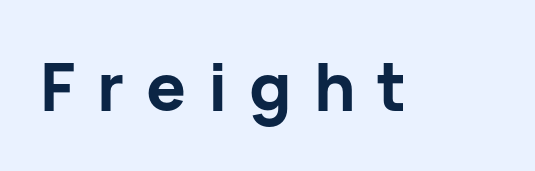
The image shows 66 px bold sans-serif type, upright; set unusually wide letter spacing (+0.33 em), not underlined; low stroke contrast and a medium x-height.
